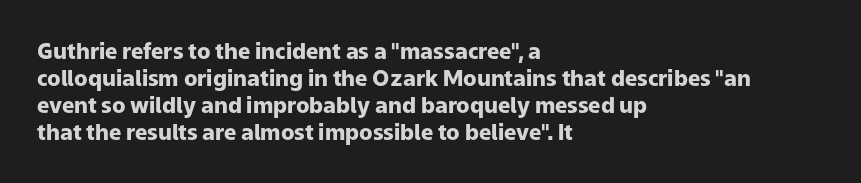
Q: Is the text bold? A: Yes.
Q: Is the text italic (slanted)? A: No, it is upright.
Q: Is the text underlined? A: No.
Q: How is the paragraph aligned? A: Left-aligned.
Q: Is the spacing between letters normal or unusually wide? A: Normal.
